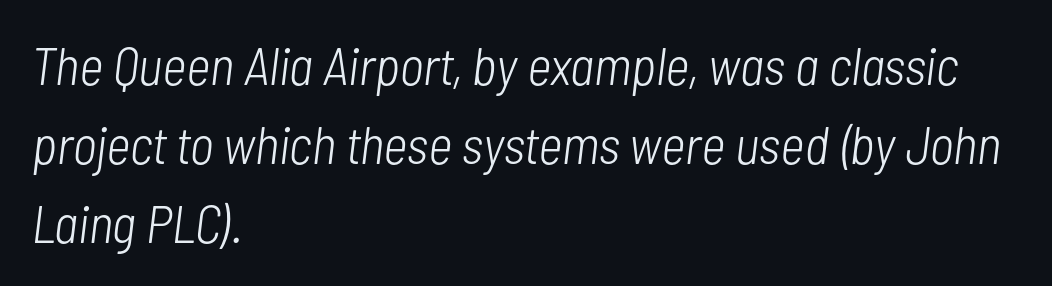
Plain, unruled lines of type. Vertical spacing — default. Layout note: lines flush left. Here the glyphs are tracked normally, forming tight word shapes. This sample has the flowing, uneven cadence of proportional lettering. Caption: face not bold, strokes unweighted.
